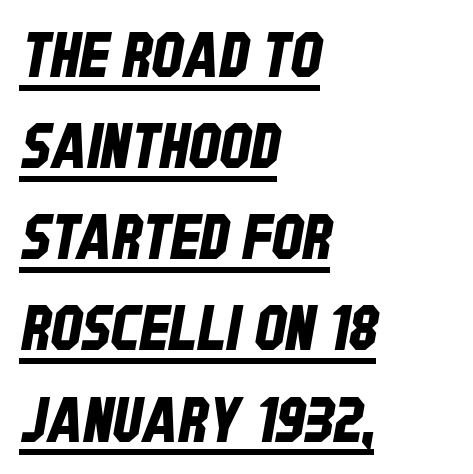
The image shows 62 px condensed sans-serif type; set left-aligned, normal line spacing (1.47x), normal letter spacing, underlined; low stroke contrast and a large x-height.
